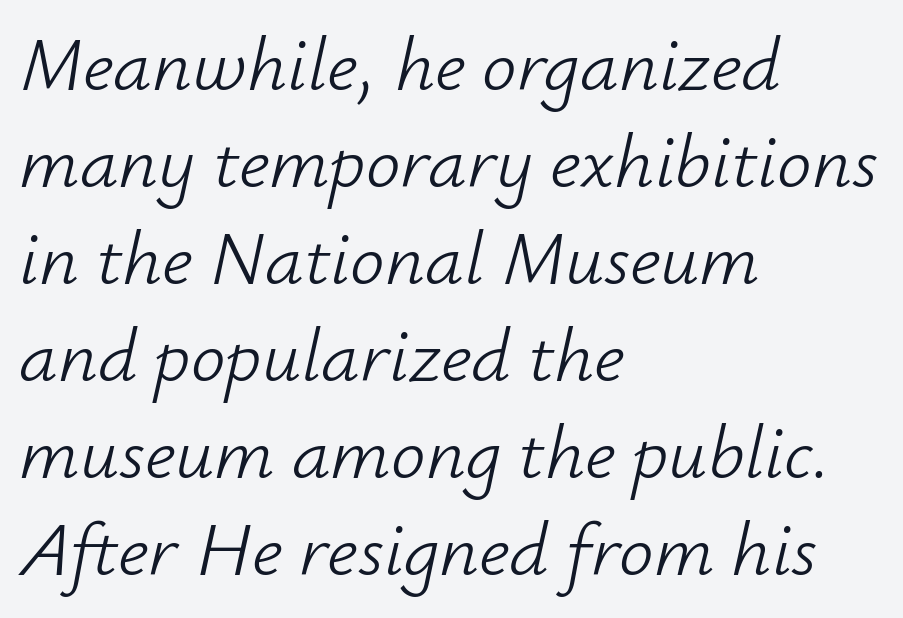
{"italic": "yes", "lean": "right", "slant_degrees": 12, "bold": "no", "weight": "light", "width": "normal", "stroke_contrast": "low", "x_height": "small", "monospaced": "no", "underline": "no", "align": "left", "line_spacing": "normal", "line_spacing_ratio": 1.26, "letter_spacing": "normal", "letter_spacing_em": 0.0, "glyph_px": 77}
